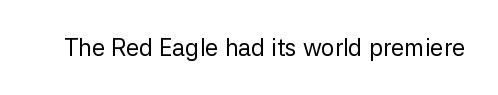
{"italic": "no", "bold": "no", "underline": "no", "letter_spacing": "normal", "letter_spacing_em": 0.0, "glyph_px": 24}
